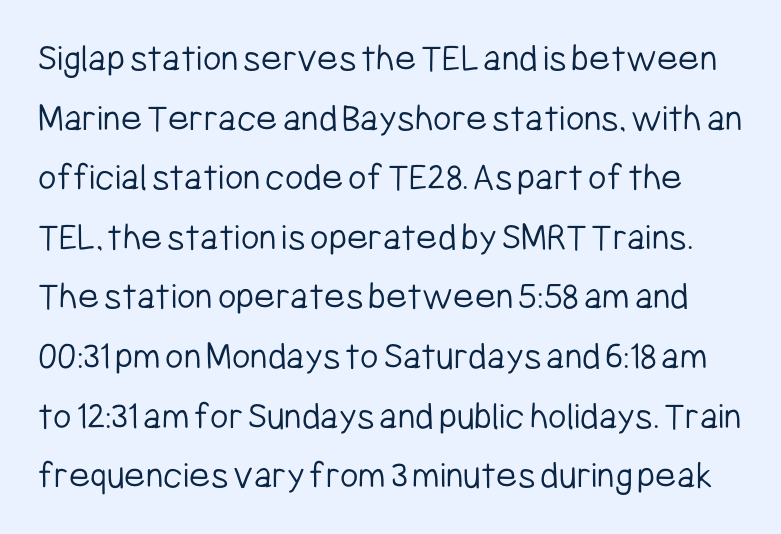
{"serif": "no", "italic": "no", "bold": "no", "weight": "light", "width": "condensed", "stroke_contrast": "low", "x_height": "medium", "monospaced": "no", "underline": "no", "line_spacing": "normal", "line_spacing_ratio": 1.49, "letter_spacing": "normal", "letter_spacing_em": 0.0, "glyph_px": 40}
